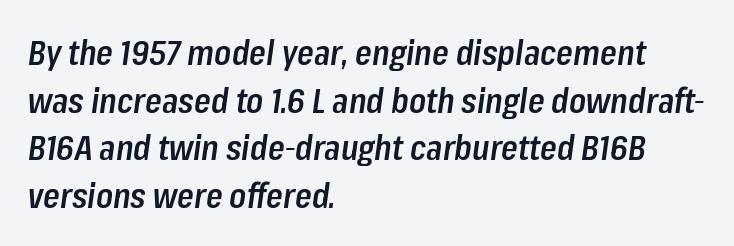
Reading down the column, the eye jumps a familiar distance to each next line. A fair bit of extra ink — the face is semibold, not bold. The specimen omits any rule beneath the text block's lines. Compared with ordinary roman type, these characters are visibly tilted.
